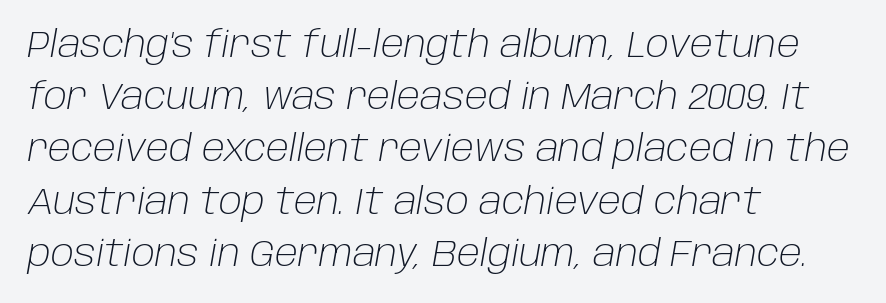
Q: Is the text bold? A: No.
Q: Is the text italic (slanted)? A: Yes, it leans right by about 10 degrees.
Q: Is the text underlined? A: No.
Q: How is the paragraph aligned? A: Left-aligned.
Q: Is the spacing between letters normal or unusually wide? A: Normal.
Q: Is the spacing between lines tight, normal or loose? A: Normal.
Q: Width (condensed, normal, or wide)? A: Normal.
Q: Stroke contrast? A: Low.
Q: x-height? A: Large.
Q: Monospaced? A: No.
